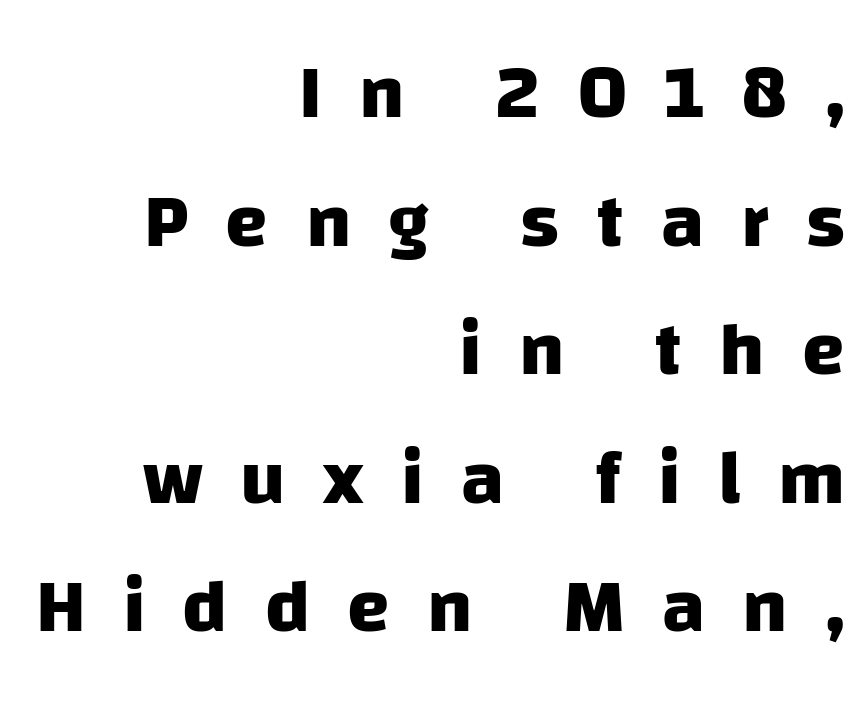
{"serif": "no", "bold": "yes", "weight": "heavy", "width": "normal", "stroke_contrast": "low", "x_height": "large", "monospaced": "no", "underline": "no", "align": "right", "line_spacing": "normal", "line_spacing_ratio": 1.67, "letter_spacing": "wide", "letter_spacing_em": 0.48, "glyph_px": 77}
